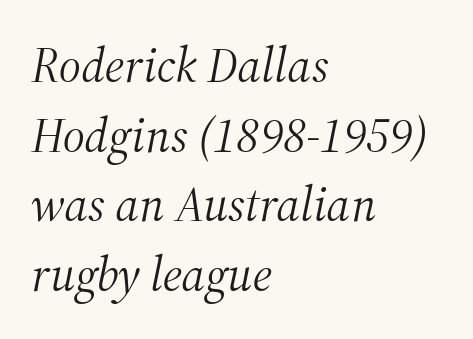
Q: Is the text bold? A: No.
Q: Is the text italic (slanted)? A: Yes, it leans right by about 12 degrees.
Q: Is the typeface a serif or a sans-serif typeface? A: Serif.
Q: Is the text underlined? A: No.
Q: How is the paragraph aligned? A: Left-aligned.
Q: Is the spacing between letters normal or unusually wide? A: Normal.
Q: Is the spacing between lines tight, normal or loose? A: Normal.
Q: Width (condensed, normal, or wide)? A: Normal.
Q: Stroke contrast? A: Medium.
Q: x-height? A: Medium.
Q: Monospaced? A: No.
